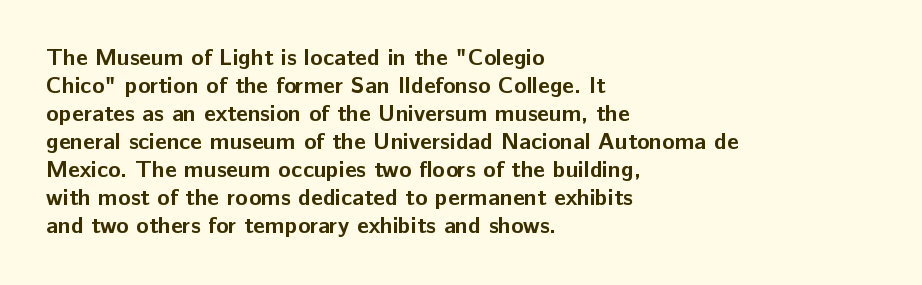
Look at the stroke-to-counter ratio: heavy, a bold. Ordinary non-slanted type is in use. The baseline area is clear. The setting favours the left margin, as ordinary paragraphs usually do. Look at the tracking — it's just the regular setting, nothing added.
